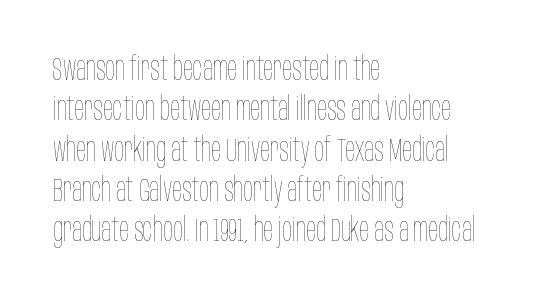
Q: Is the text bold? A: No.
Q: Is the text italic (slanted)? A: No, it is upright.
Q: Is the text underlined? A: No.
Q: How is the paragraph aligned? A: Left-aligned.
Q: Is the spacing between letters normal or unusually wide? A: Normal.
Q: Width (condensed, normal, or wide)? A: Condensed.
Q: Stroke contrast? A: Low.
Q: x-height? A: Large.
Q: Monospaced? A: No.
